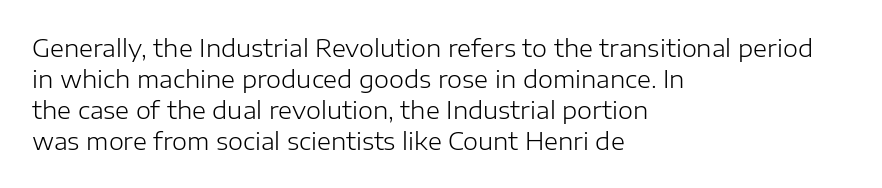
The image shows 24 px text type, upright; set left-aligned, normal line spacing (1.29x), normal letter spacing, not underlined.
